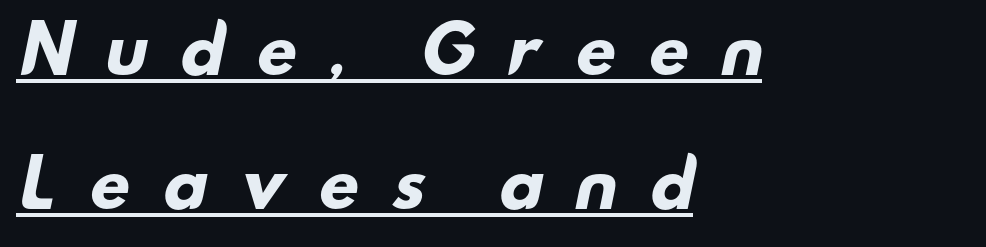
This sample uses expanded letter spacing, leaving extra air between glyphs. Reading down the column, the eye jumps a long way to each next line. As a designer I'd log this as weight 700, bold. Reading down the block, your eye returns to a fixed left position each line. Does the type have serifs? No, each stem ends abruptly. Emphasis is given by a line drawn under the lettering.
